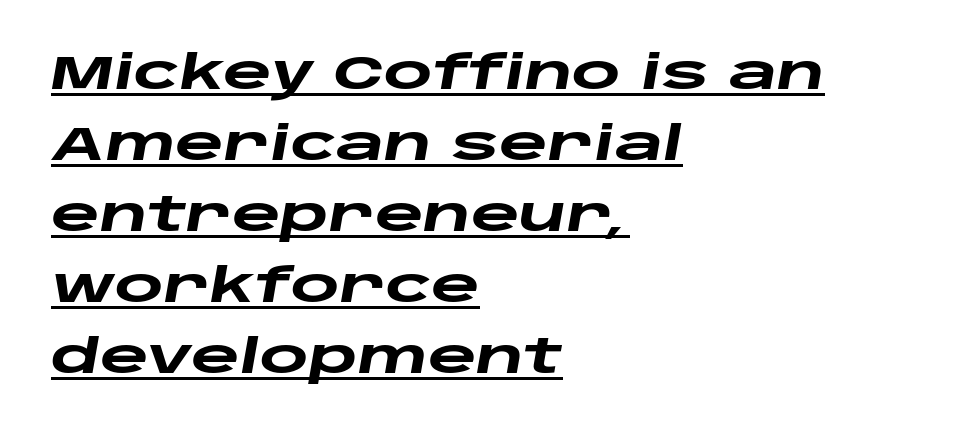
{"italic": "yes", "lean": "right", "slant_degrees": 10, "bold": "yes", "weight": "heavy", "width": "wide", "stroke_contrast": "low", "x_height": "large", "monospaced": "no", "underline": "yes", "align": "left", "line_spacing": "normal", "line_spacing_ratio": 1.51, "letter_spacing": "normal", "letter_spacing_em": 0.0, "glyph_px": 47}
